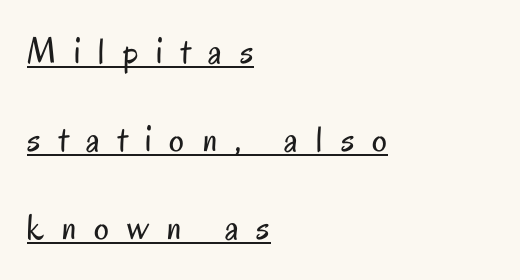
Summary of vertical rhythm: relaxed, with wide interline spacing. Underlining? Definitely there. One-word summary of the alignment: left. Spacing verdict: proportional, widths tailored to each character.
